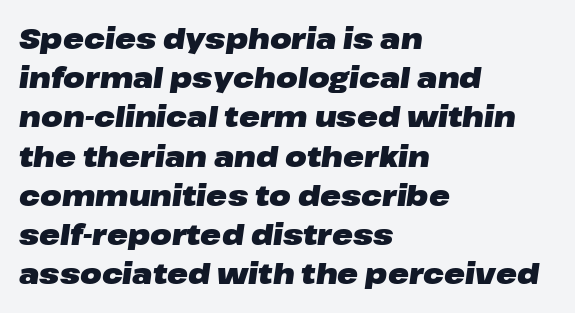
Compared with a centered layout, this one pins lines to the left instead. Honestly, the row spacing looks completely unremarkable. Anything drawn beneath the words? Only blank space. Strokes here are thick enough to call this a true bold. In terms of letterspacing, this is plain default setting.
